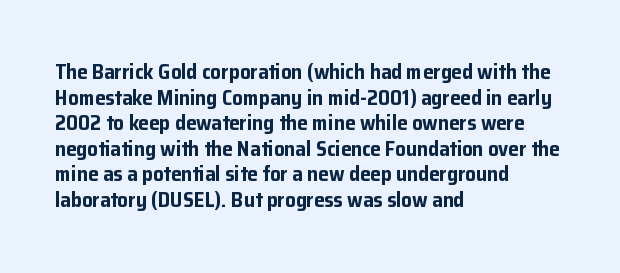
Is there any slant? The stems are plumb. The zone under the glyphs is completely vacant. Caption: bold face, heavy strokes. Each word holds together tightly as a unit, with standard inter-letter gaps. Does the copy run flush right? No — it runs flush left.
